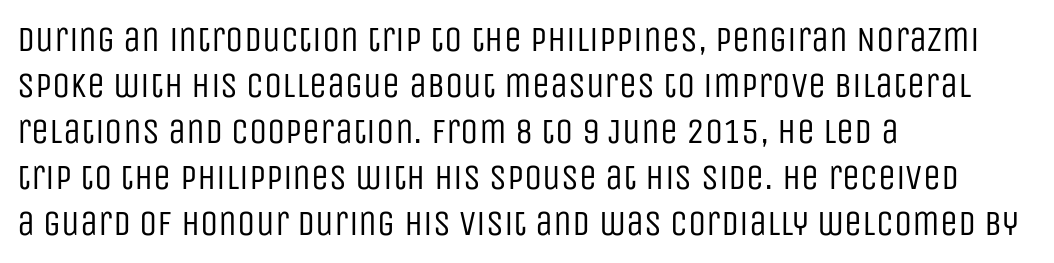
Q: Is the text bold? A: No.
Q: Is the text italic (slanted)? A: No, it is upright.
Q: Is the typeface a serif or a sans-serif typeface? A: Sans-serif.
Q: Is the text underlined? A: No.
Q: How is the paragraph aligned? A: Left-aligned.
Q: Is the spacing between letters normal or unusually wide? A: Normal.
Q: Is the spacing between lines tight, normal or loose? A: Normal.
Q: Width (condensed, normal, or wide)? A: Condensed.
Q: Stroke contrast? A: Low.
Q: x-height? A: Large.
Q: Monospaced? A: No.
